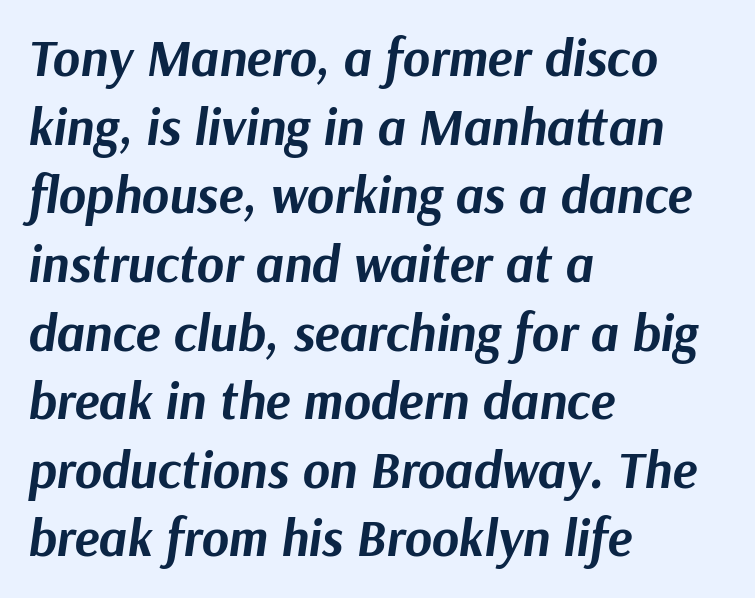
Note the varied advance widths — an 'i' is clearly narrower than an 'm'. Does extra space separate the letters? No, they use regular spacing. Strokes here are thick enough to call this a true bold. Normally led — the rows are evenly, conventionally spaced. The passage shown leans; its letterforms are oblique. Descenders hang freely into open space.
